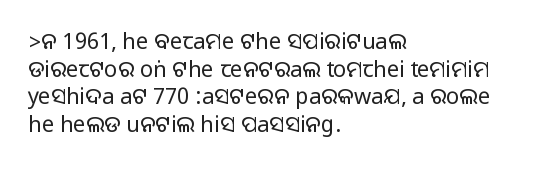
Regarding leading, the lines here are spaced in the standard way. The space beneath each line is pristine and unruled. Tracking value appears to be zero — textbook default spacing. The setting favours the left margin, as ordinary paragraphs usually do.
